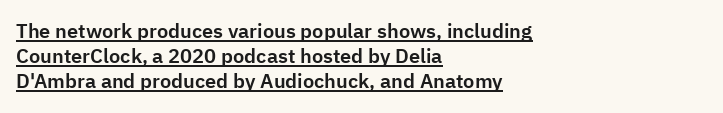
Q: Is the text italic (slanted)? A: No, it is upright.
Q: Is the text underlined? A: Yes.
Q: How is the paragraph aligned? A: Left-aligned.
Q: Is the spacing between letters normal or unusually wide? A: Normal.
Q: Is the spacing between lines tight, normal or loose? A: Normal.
